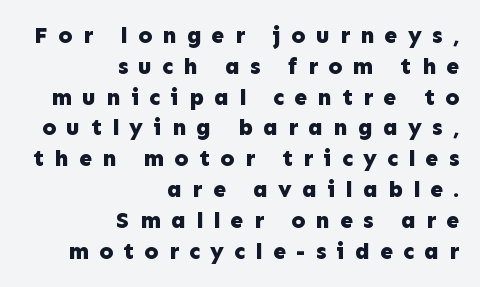
{"italic": "no", "bold": "yes", "underline": "no", "align": "right", "line_spacing": "normal", "line_spacing_ratio": 1.34, "letter_spacing": "wide", "letter_spacing_em": 0.45, "glyph_px": 23}
